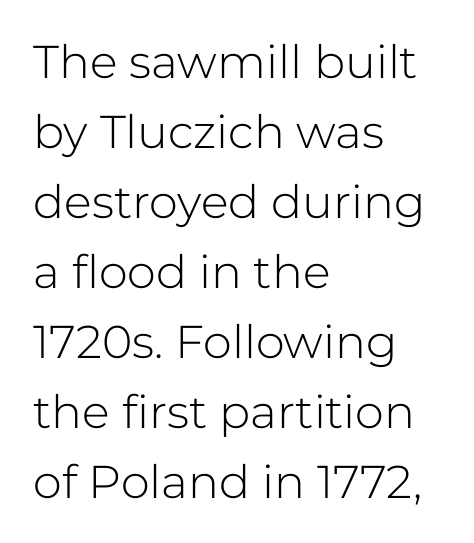
The letterforms sit at book weight or below. One glance says typical: line gaps are just what's usual. Glance below the letters and you will spot only blank space. Italic: no, the glyphs are upright roman.
